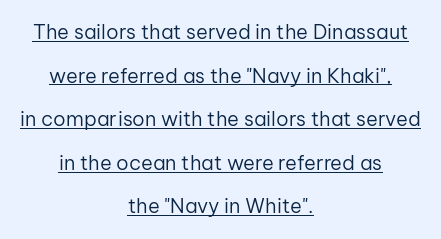
{"italic": "no", "bold": "no", "underline": "yes", "align": "center", "line_spacing": "loose", "line_spacing_ratio": 2.18, "letter_spacing": "normal", "letter_spacing_em": 0.0, "glyph_px": 20}
